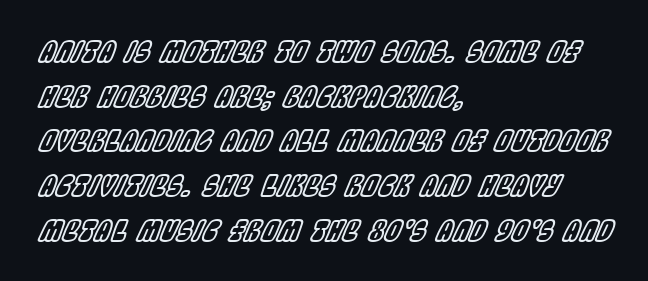
Q: Is the text italic (slanted)? A: Yes, it leans right by about 22 degrees.
Q: Is the text underlined? A: No.
Q: How is the paragraph aligned? A: Left-aligned.
Q: Is the spacing between letters normal or unusually wide? A: Normal.
Q: Is the spacing between lines tight, normal or loose? A: Normal.
Q: Width (condensed, normal, or wide)? A: Condensed.
Q: x-height? A: Large.
Q: Monospaced? A: No.
